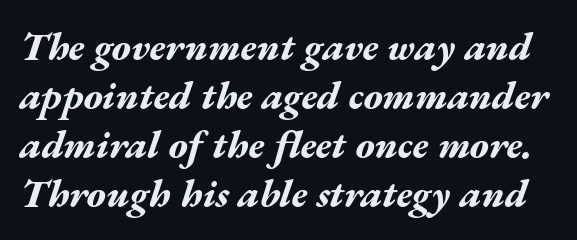
{"italic": "yes", "lean": "right", "slant_degrees": 17, "bold": "yes", "weight": "bold", "width": "wide", "stroke_contrast": "medium", "x_height": "medium", "monospaced": "no", "underline": "no", "line_spacing": "normal", "line_spacing_ratio": 1.26, "letter_spacing": "normal", "letter_spacing_em": 0.0, "glyph_px": 39}
